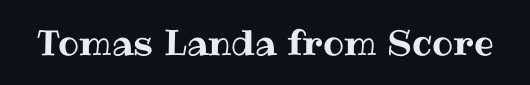
Q: Is the text italic (slanted)? A: No, it is upright.
Q: Is the text underlined? A: No.
Q: Is the spacing between letters normal or unusually wide? A: Normal.
Q: Width (condensed, normal, or wide)? A: Normal.
Q: Stroke contrast? A: Medium.
Q: x-height? A: Medium.
Q: Monospaced? A: No.
